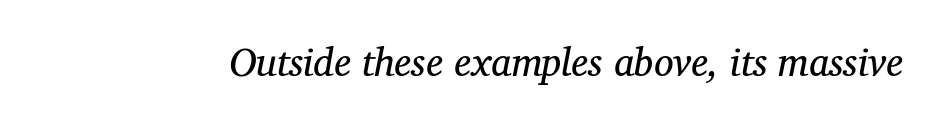
Q: Is the text bold? A: No.
Q: Is the text italic (slanted)? A: Yes, it leans right by about 12 degrees.
Q: Is the typeface a serif or a sans-serif typeface? A: Serif.
Q: Is the text underlined? A: No.
Q: Is the spacing between letters normal or unusually wide? A: Normal.
Q: Width (condensed, normal, or wide)? A: Normal.
Q: Stroke contrast? A: Medium.
Q: x-height? A: Medium.
Q: Monospaced? A: No.
